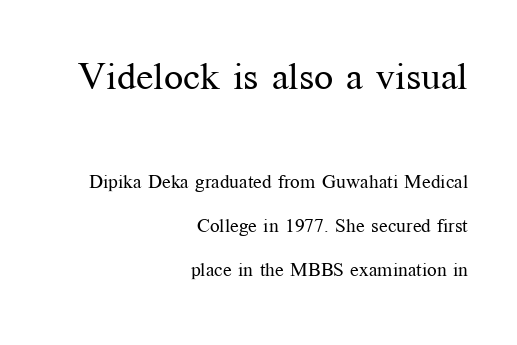
{"serif": "yes", "italic": "no", "bold": "no", "weight": "regular", "width": "normal", "stroke_contrast": "medium", "x_height": "medium", "monospaced": "no", "underline": "no", "align": "right", "line_spacing": "loose", "line_spacing_ratio": 2.32, "letter_spacing": "normal", "letter_spacing_em": 0.0, "larger_block": "first", "size_ratio": 2.0, "glyph_px": 38}
